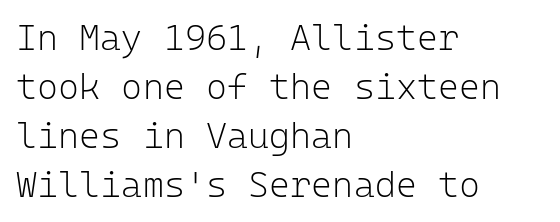
The image shows 36 px light sans-serif type, upright, monospaced; set left-aligned, normal line spacing (1.36x), normal letter spacing, not underlined; low stroke contrast and a medium x-height.
